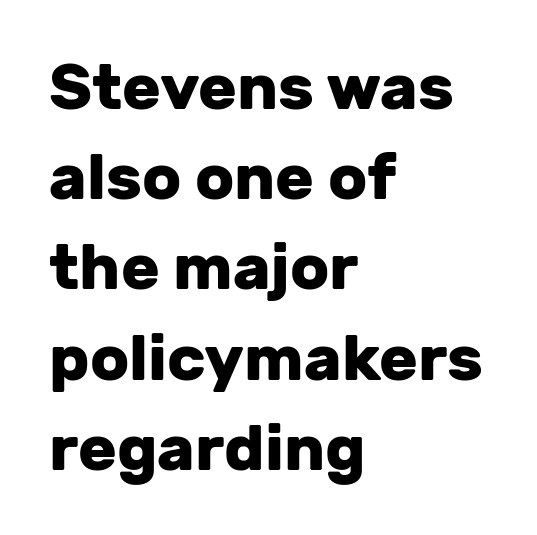
Notice how the stems are strictly vertical — no italics here. Bold? Absolutely — the strokes are thick and heavy. Glance below the letters and you will spot only blank space. The passage shown is typed in a proportional face where columns would drift. Typeset ragged right — the left edge is the straight one.
